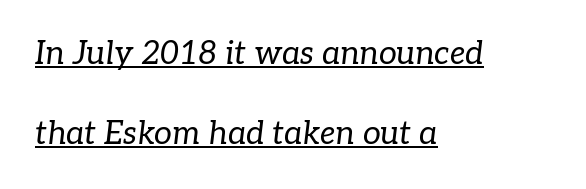
Q: Is the text bold? A: No.
Q: Is the text italic (slanted)? A: Yes, it leans right by about 7 degrees.
Q: Is the typeface a serif or a sans-serif typeface? A: Serif.
Q: Is the text underlined? A: Yes.
Q: How is the paragraph aligned? A: Left-aligned.
Q: Is the spacing between letters normal or unusually wide? A: Normal.
Q: Is the spacing between lines tight, normal or loose? A: Loose.
Q: Width (condensed, normal, or wide)? A: Normal.
Q: Stroke contrast? A: Low.
Q: x-height? A: Medium.
Q: Monospaced? A: No.
